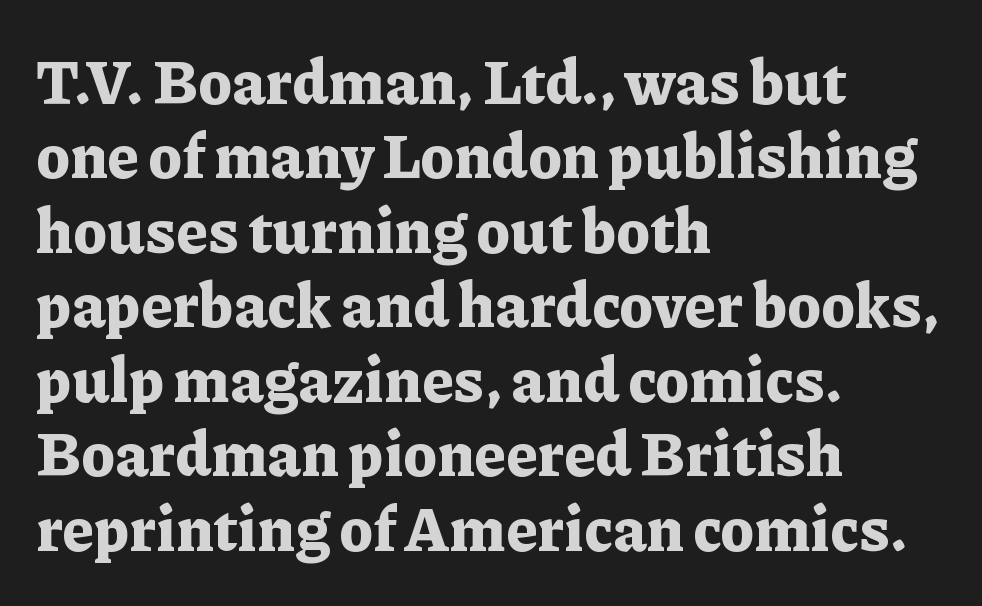
The image shows 61 px bold serif type, upright; set left-aligned, line spacing 1.22x, normal letter spacing, not underlined; low stroke contrast and a medium x-height.
